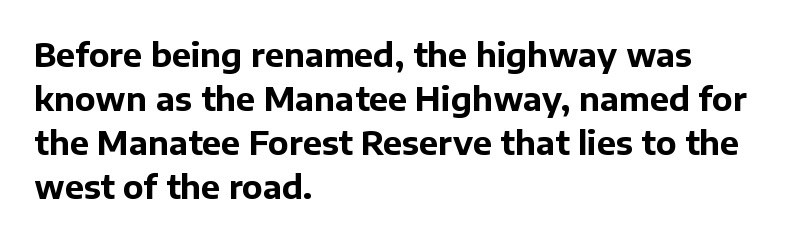
{"serif": "no", "italic": "no", "bold": "yes", "weight": "bold", "width": "normal", "stroke_contrast": "low", "x_height": "medium", "monospaced": "no", "underline": "no", "align": "left", "line_spacing": "normal", "line_spacing_ratio": 1.38, "letter_spacing": "normal", "letter_spacing_em": 0.0, "glyph_px": 32}
